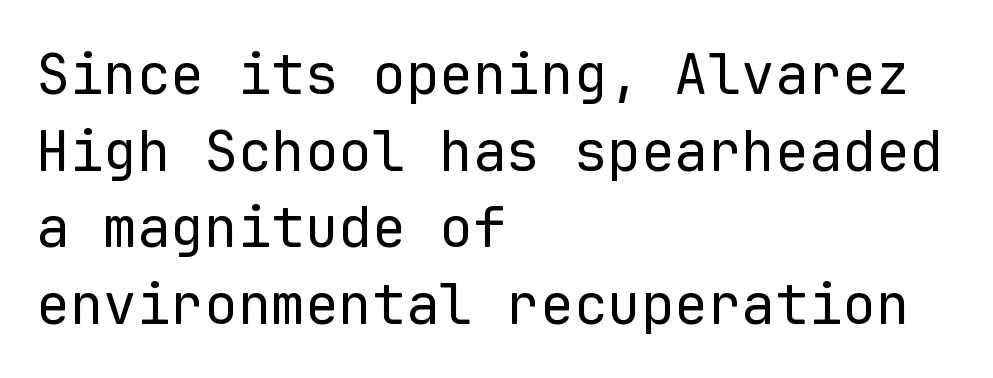
The rows are spaced the way most documents space them. This sample uses a sans-serif face. The font sits on the lighter half of the weight spectrum, regular included. In terms of letterspacing, this is plain default setting. The passage shown is typed in a monospace face where columns stay perfectly aligned. This rendering features lettering with no underline.
